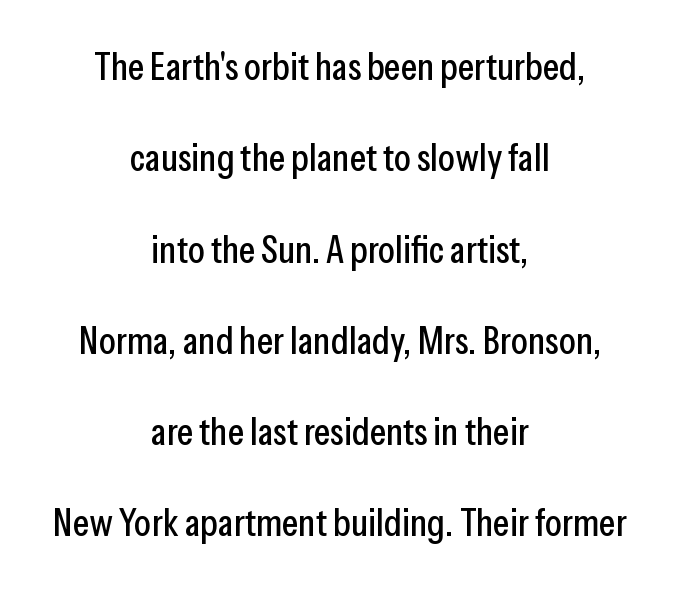
Descender tails drop into unmarked territory. The glyphs in this specimen are sans serif. The lettering holds an erect, upright posture throughout. Reading down the column, the eye jumps a long way to each next line. Horizontal alignment here is central, giving a formal, balanced look.
